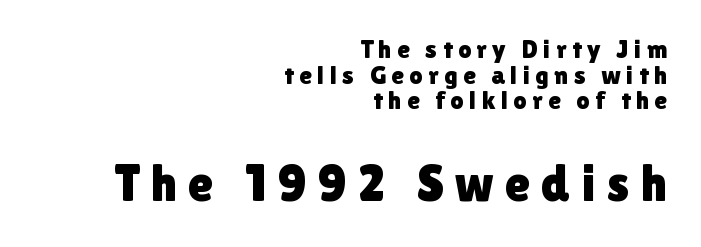
The image shows 52 px sans-serif type, upright; set right-aligned, tight line spacing (0.99x), unusually wide letter spacing (+0.21 em), not underlined; the second (bottom) block is 2.0x larger; a medium x-height.
